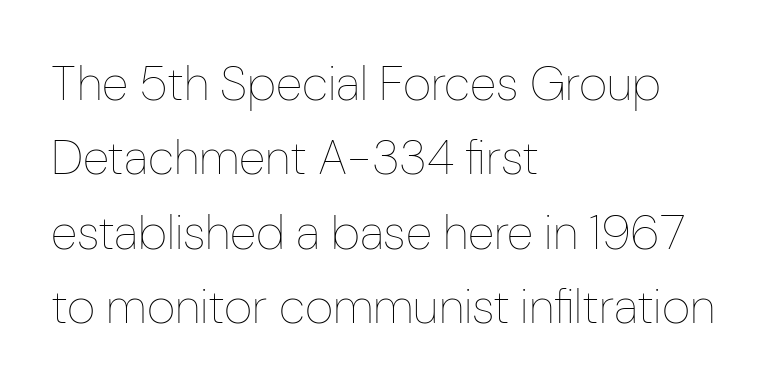
Q: Is the text bold? A: No.
Q: Is the text italic (slanted)? A: No, it is upright.
Q: Is the text underlined? A: No.
Q: How is the paragraph aligned? A: Left-aligned.
Q: Is the spacing between letters normal or unusually wide? A: Normal.
Q: Is the spacing between lines tight, normal or loose? A: Normal.
Q: Width (condensed, normal, or wide)? A: Condensed.
Q: Stroke contrast? A: Low.
Q: x-height? A: Medium.
Q: Monospaced? A: No.
